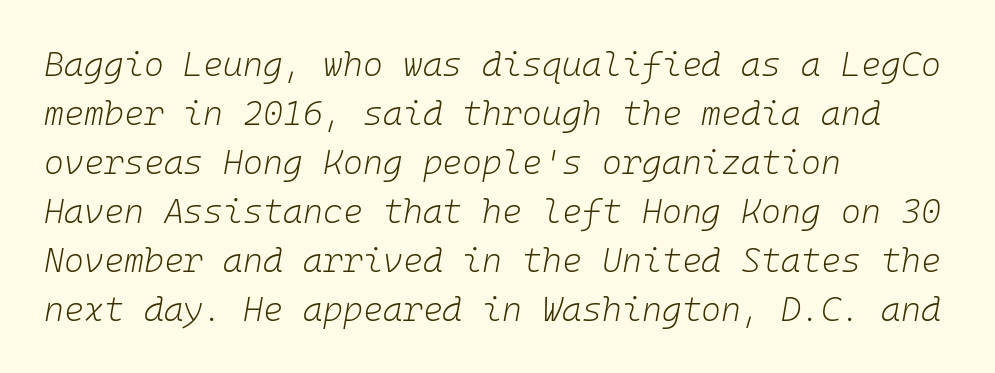
The image shows 34 px light type, italic (leaning right), monospaced; set left-aligned, normal line spacing (1.44x), normal letter spacing, not underlined; low stroke contrast and a medium x-height.
